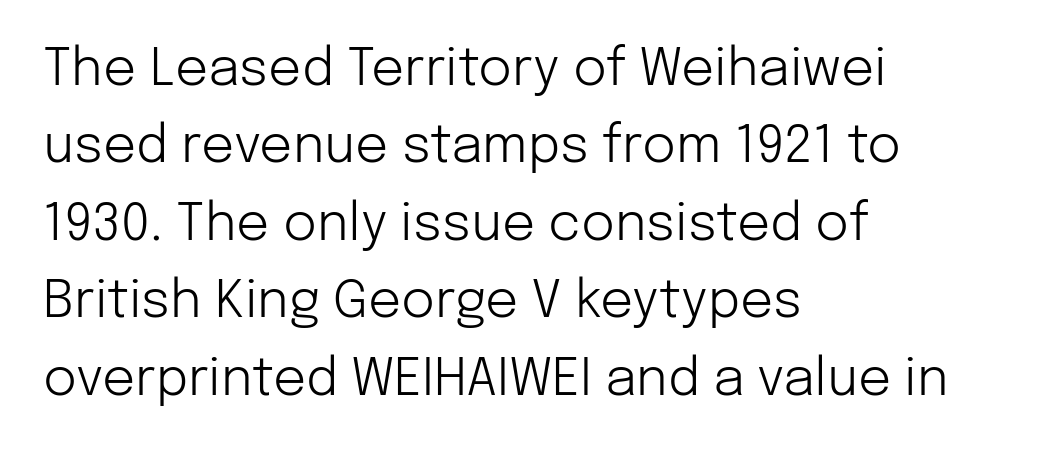
The image shows 52 px light sans-serif type, upright; set left-aligned, normal line spacing (1.49x), normal letter spacing, not underlined; low stroke contrast and a medium x-height.
